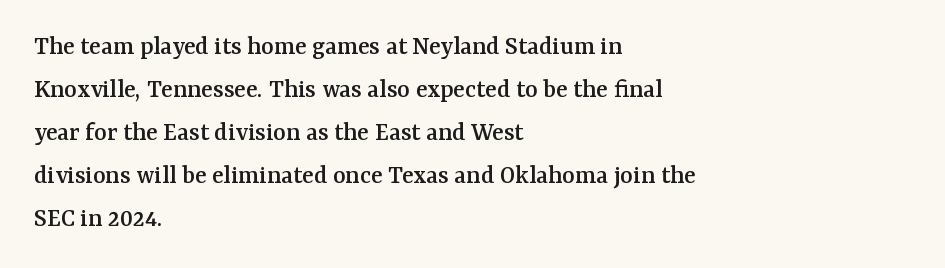
Notice how descenders clear the ascenders below comfortably — that's standard leading. Rendered with straight, roman letterforms. These lines keep a tight, regular rhythm from letter to letter. Only glyphs here, with clear space below each row. Line beginnings align vertically; line endings do not.
